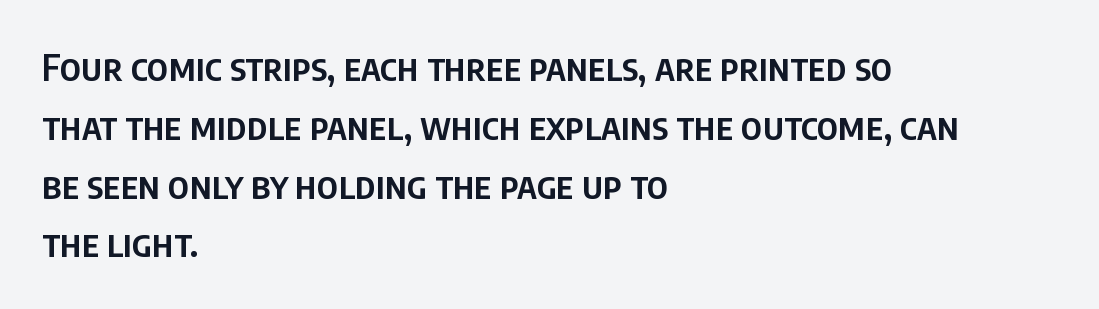
Honestly, the row spacing looks completely unremarkable. The font's upright variant was chosen for this text. The rendering shows plain stroke endings on the letterforms — a sans-serif design. Look at the stroke-to-counter ratio: somewhat heavy, a semibold. Look at the tracking — it's just the regular setting, nothing added. Is this a fixed-width face? No — the glyphs have proportional, varying widths.
